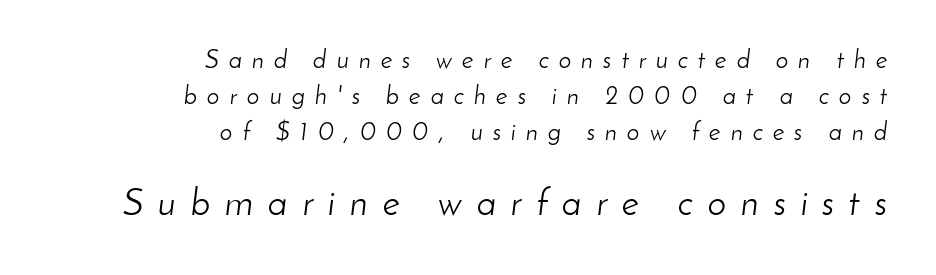
{"italic": "yes", "lean": "right", "slant_degrees": 8, "bold": "no", "weight": "light", "width": "normal", "stroke_contrast": "low", "x_height": "small", "monospaced": "no", "underline": "no", "align": "right", "line_spacing": "normal", "line_spacing_ratio": 1.45, "letter_spacing": "wide", "letter_spacing_em": 0.4, "larger_block": "second", "size_ratio": 1.48, "glyph_px": 37}
